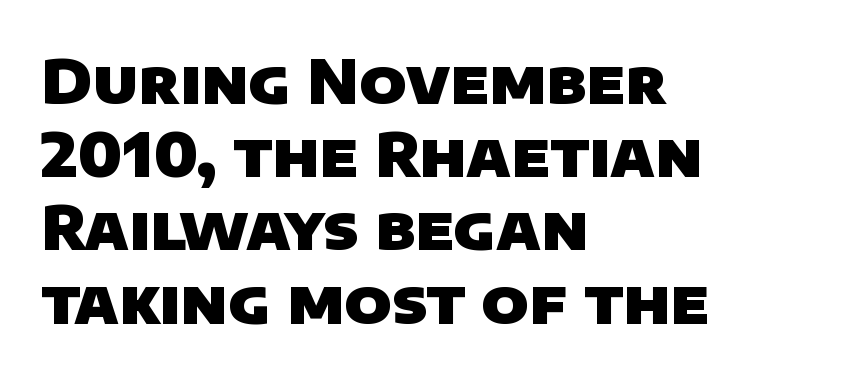
{"serif": "no", "bold": "yes", "weight": "heavy", "width": "normal", "stroke_contrast": "low", "x_height": "large", "monospaced": "no", "underline": "no", "align": "left", "line_spacing_ratio": 1.2, "letter_spacing": "normal", "letter_spacing_em": 0.0, "glyph_px": 61}
